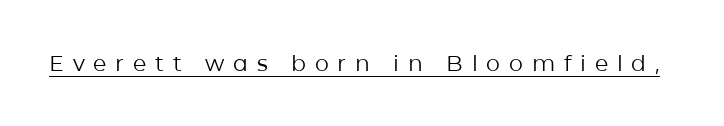
{"italic": "no", "bold": "no", "underline": "yes", "letter_spacing": "wide", "letter_spacing_em": 0.4, "glyph_px": 22}
